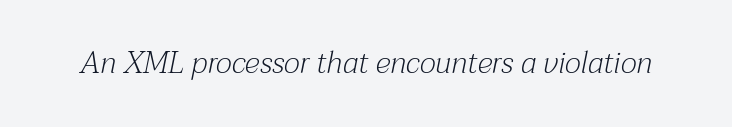
{"serif": "yes", "italic": "yes", "lean": "right", "slant_degrees": 12, "bold": "no", "weight": "light", "width": "normal", "stroke_contrast": "medium", "x_height": "medium", "monospaced": "no", "underline": "no", "letter_spacing": "normal", "letter_spacing_em": 0.0, "glyph_px": 30}
